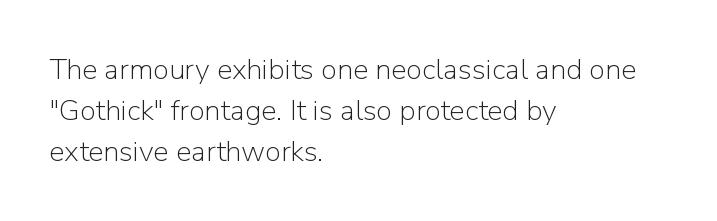
{"serif": "no", "italic": "no", "bold": "no", "weight": "light", "width": "normal", "stroke_contrast": "low", "x_height": "medium", "monospaced": "no", "underline": "no", "align": "left", "line_spacing": "normal", "line_spacing_ratio": 1.41, "letter_spacing": "normal", "letter_spacing_em": 0.0, "glyph_px": 29}
